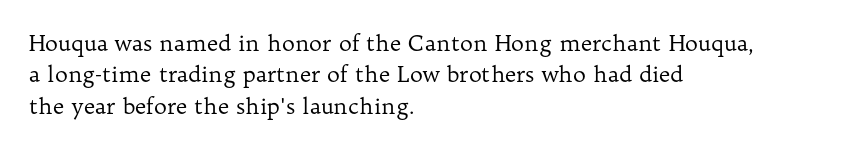
The line-height multiplier appears to be the usual default. The ragged edge is on the right, which tells us the setting is flush left. A typesetter would mark this as roman, not italic. This sample uses plain, unmodified letter spacing. No letter is thick-stroked: the sample isn't bold.
